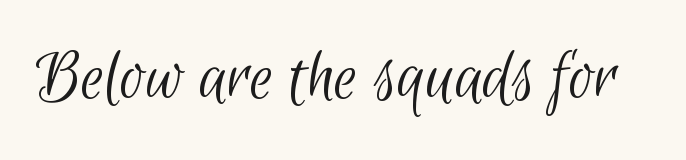
{"serif": "no", "bold": "no", "weight": "light", "width": "condensed", "stroke_contrast": "low", "x_height": "small", "monospaced": "no", "underline": "no", "letter_spacing": "normal", "letter_spacing_em": 0.0, "glyph_px": 75}
